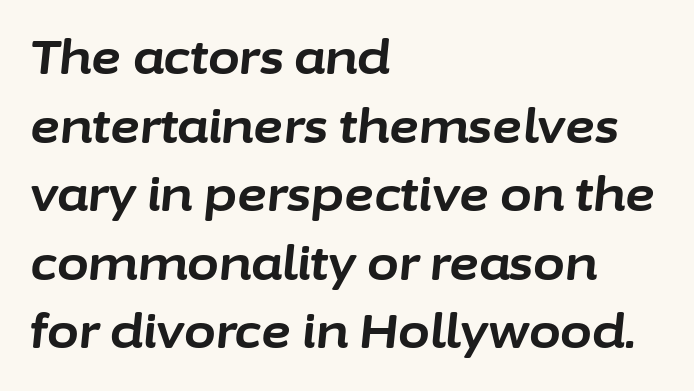
{"italic": "yes", "lean": "right", "slant_degrees": 6, "bold": "yes", "weight": "bold", "width": "normal", "stroke_contrast": "low", "x_height": "medium", "monospaced": "no", "underline": "no", "align": "left", "line_spacing": "normal", "line_spacing_ratio": 1.49, "letter_spacing": "normal", "letter_spacing_em": 0.0, "glyph_px": 46}
